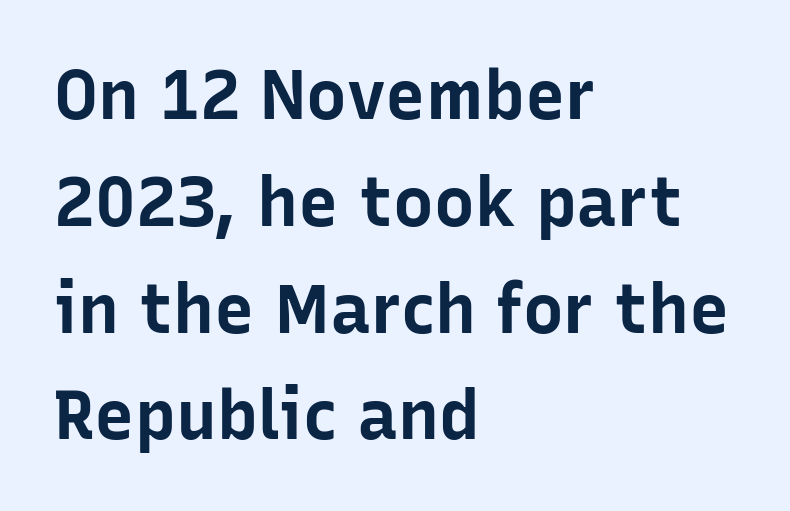
The image shows 68 px bold sans-serif type, upright; set left-aligned, normal line spacing (1.57x), normal letter spacing, not underlined; low stroke contrast and a medium x-height.
